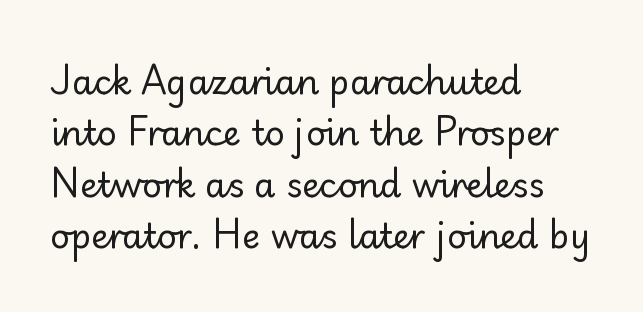
The image shows 34 px regular-weight sans-serif type, upright; set left-aligned, normal line spacing (1.51x), normal letter spacing, not underlined; low stroke contrast and a small x-height.
